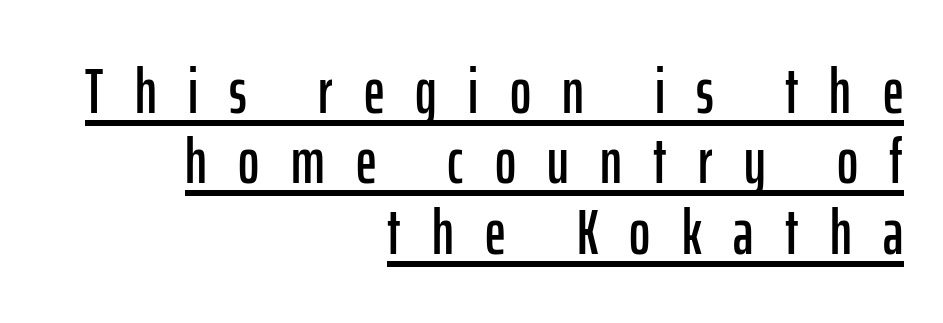
Q: Is the text italic (slanted)? A: No, it is upright.
Q: Is the typeface a serif or a sans-serif typeface? A: Sans-serif.
Q: Is the text underlined? A: Yes.
Q: How is the paragraph aligned? A: Right-aligned.
Q: Is the spacing between letters normal or unusually wide? A: Unusually wide.
Q: Is the spacing between lines tight, normal or loose? A: Tight.
Q: Width (condensed, normal, or wide)? A: Condensed.
Q: Stroke contrast? A: Low.
Q: x-height? A: Medium.
Q: Monospaced? A: No.
